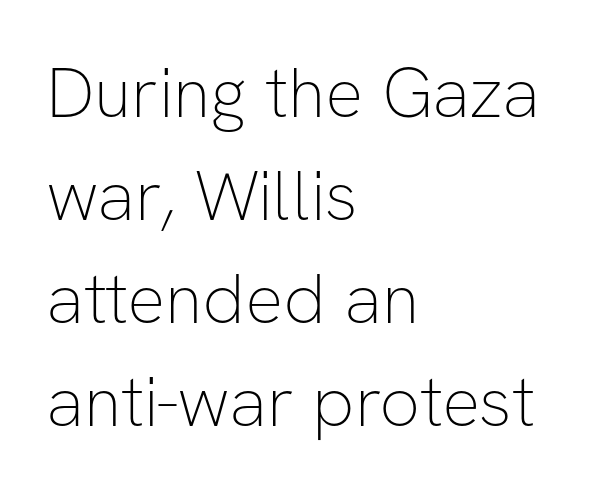
Q: Is the text bold? A: No.
Q: Is the text italic (slanted)? A: No, it is upright.
Q: Is the typeface a serif or a sans-serif typeface? A: Sans-serif.
Q: Is the text underlined? A: No.
Q: How is the paragraph aligned? A: Left-aligned.
Q: Is the spacing between letters normal or unusually wide? A: Normal.
Q: Is the spacing between lines tight, normal or loose? A: Normal.
Q: Width (condensed, normal, or wide)? A: Normal.
Q: Stroke contrast? A: Low.
Q: x-height? A: Medium.
Q: Monospaced? A: No.
